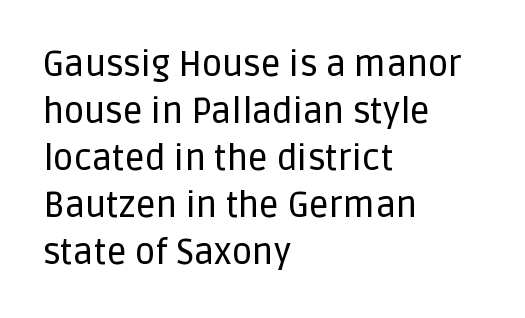
Regarding serifs, this sample does without them. Students, observe: this is what conventionally led text looks like. How are the letters spaced? Ordinarily, with no added tracking. The letters stand straight up with perfectly vertical stems. The setting favours the left margin, as ordinary paragraphs usually do.
